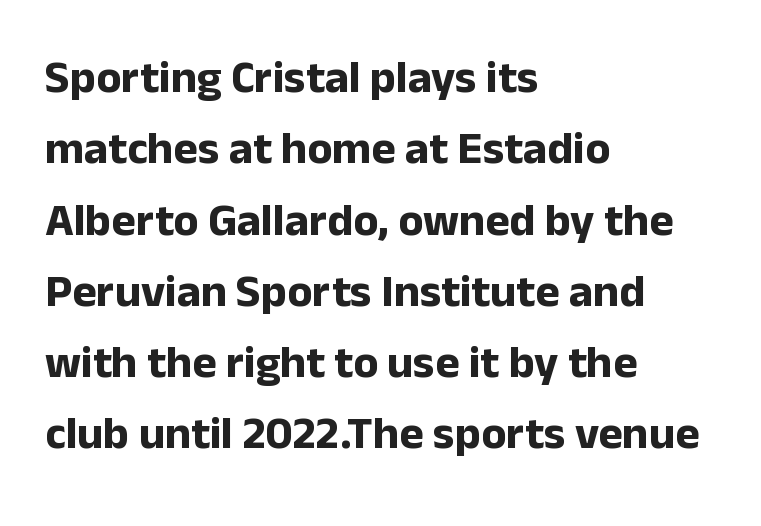
The image shows 46 px bold sans-serif type, upright; set left-aligned, normal line spacing (1.55x), normal letter spacing, not underlined; low stroke contrast and a medium x-height.
